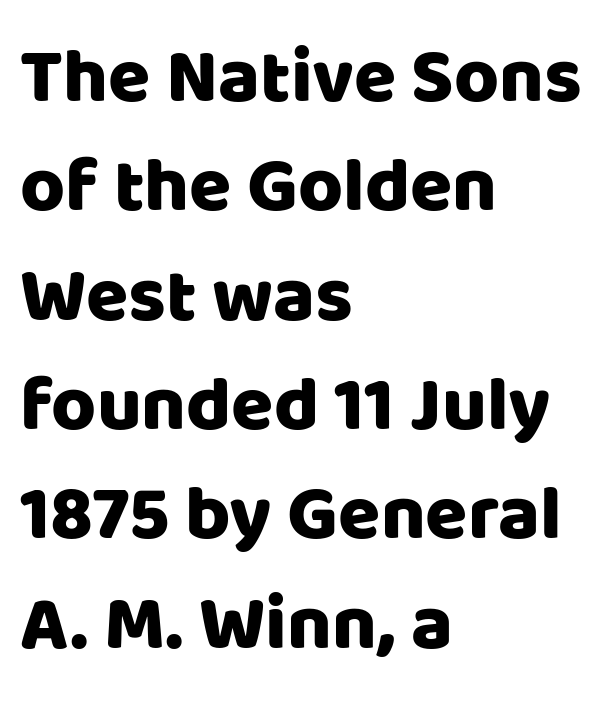
The image shows 77 px sans-serif type, upright; set left-aligned, normal line spacing (1.42x), normal letter spacing, not underlined; low stroke contrast and a large x-height.
